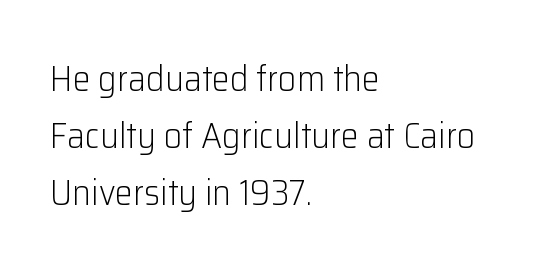
Q: Is the text bold? A: No.
Q: Is the text italic (slanted)? A: No, it is upright.
Q: Is the typeface a serif or a sans-serif typeface? A: Sans-serif.
Q: Is the text underlined? A: No.
Q: How is the paragraph aligned? A: Left-aligned.
Q: Is the spacing between letters normal or unusually wide? A: Normal.
Q: Is the spacing between lines tight, normal or loose? A: Normal.
Q: Width (condensed, normal, or wide)? A: Normal.
Q: Stroke contrast? A: Low.
Q: x-height? A: Medium.
Q: Monospaced? A: No.
